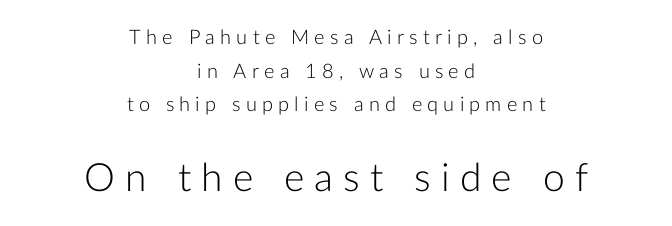
Q: Is the text bold? A: No.
Q: Is the text italic (slanted)? A: No, it is upright.
Q: Is the typeface a serif or a sans-serif typeface? A: Sans-serif.
Q: Is the text underlined? A: No.
Q: How is the paragraph aligned? A: Centered.
Q: Is the spacing between letters normal or unusually wide? A: Unusually wide.
Q: Is the spacing between lines tight, normal or loose? A: Normal.
Q: Which block of text is set in a larger size, the first (top) or the second (bottom)? A: The second (bottom) one.
Q: Width (condensed, normal, or wide)? A: Normal.
Q: Stroke contrast? A: Low.
Q: x-height? A: Medium.
Q: Monospaced? A: No.
